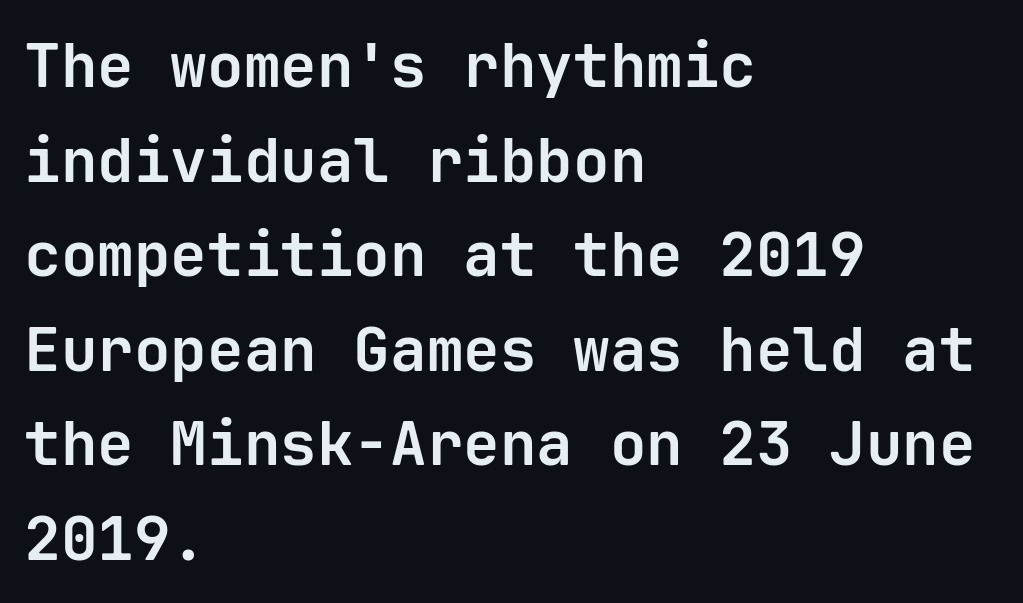
The glyphs in this specimen are sans serif. Underline: absent. Quick note: interline space is typical. Words appear dense and cohesive because spacing is normal. This sample uses an upright cut, with every glyph sitting square on the baseline. These lines carry a lot of weight — the face is fully bold.
